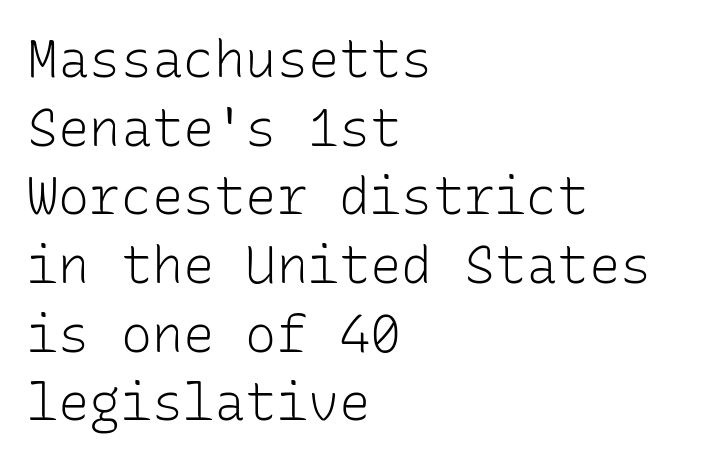
The image shows 52 px light sans-serif type, upright, monospaced; set left-aligned, normal line spacing (1.32x), normal letter spacing, not underlined; low stroke contrast and a medium x-height.
